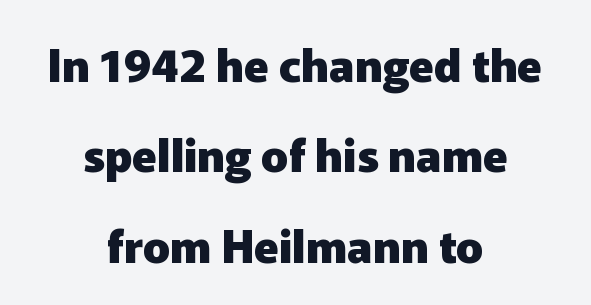
{"serif": "no", "italic": "no", "bold": "yes", "weight": "heavy", "width": "normal", "stroke_contrast": "low", "x_height": "medium", "monospaced": "no", "underline": "no", "align": "center", "line_spacing": "loose", "line_spacing_ratio": 2.01, "letter_spacing": "normal", "letter_spacing_em": 0.0, "glyph_px": 45}
